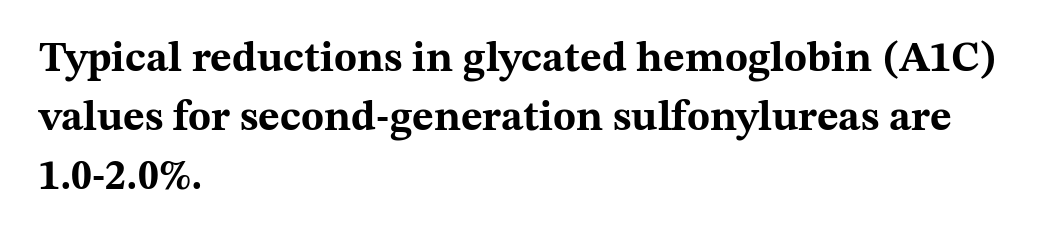
Q: Is the text bold? A: Yes.
Q: Is the text italic (slanted)? A: No, it is upright.
Q: Is the typeface a serif or a sans-serif typeface? A: Serif.
Q: Is the text underlined? A: No.
Q: How is the paragraph aligned? A: Left-aligned.
Q: Is the spacing between letters normal or unusually wide? A: Normal.
Q: Is the spacing between lines tight, normal or loose? A: Normal.
Q: Width (condensed, normal, or wide)? A: Wide.
Q: Stroke contrast? A: Medium.
Q: x-height? A: Medium.
Q: Monospaced? A: No.
